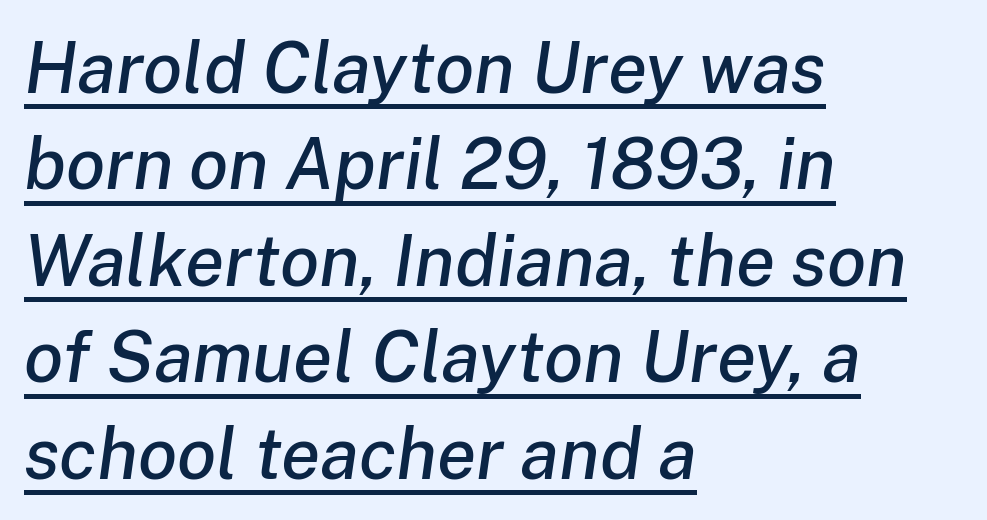
Short and long lines alike share a common starting point at left. You could not count columns in this text — the font is proportionally spaced. Regarding leading, the lines here are spaced in the standard way. Posture: slanted. The horizontal fit of the characters is conventional and even.
